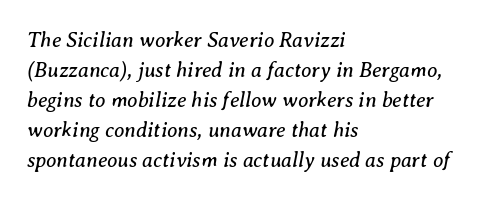
{"italic": "yes", "lean": "right", "slant_degrees": 8, "bold": "no", "underline": "no", "align": "left", "line_spacing": "normal", "line_spacing_ratio": 1.43, "letter_spacing": "normal", "letter_spacing_em": 0.0, "glyph_px": 21}
